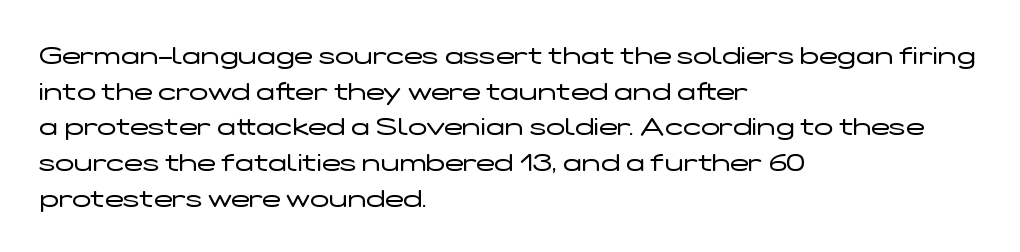
No word sits above an underline. These lines stack with their left ends in a neat column. The line-height multiplier appears to be the usual default. Ordinary non-slanted type is in use. Students, note that the glyphs here touch the page at normal intervals.
